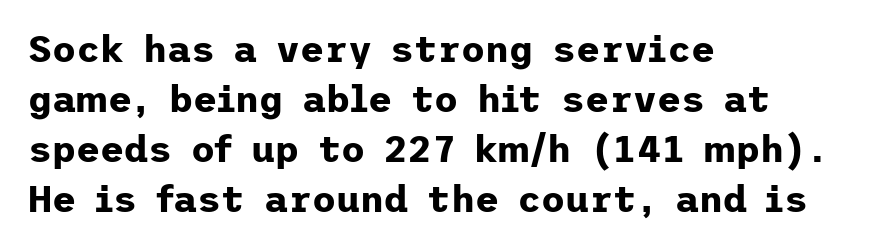
The line-height multiplier appears to be the usual default. A full-strength bold gives these letters their thick strokes. No italicization has been applied; the sample stays upright. These lines are composed in type without serifs. These lines keep a tight, regular rhythm from letter to letter. Is the block centered? No — it sits flush against the left margin.
